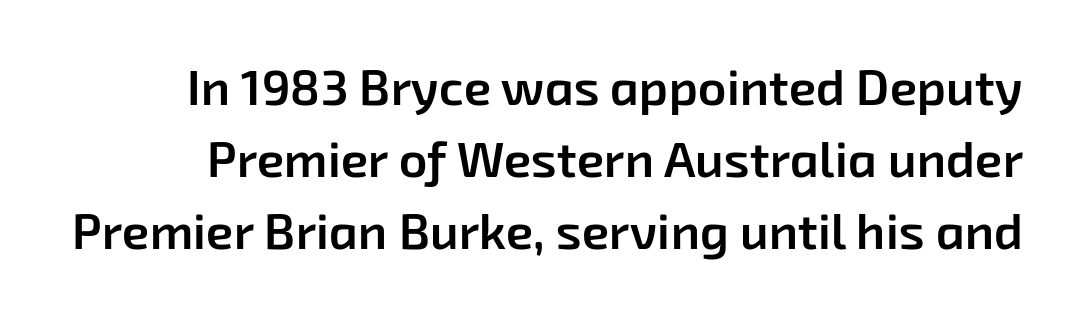
{"serif": "no", "bold": "semi", "weight": "semibold", "width": "normal", "stroke_contrast": "low", "x_height": "medium", "monospaced": "no", "underline": "no", "line_spacing": "normal", "line_spacing_ratio": 1.44, "letter_spacing": "normal", "letter_spacing_em": 0.0, "glyph_px": 50}
